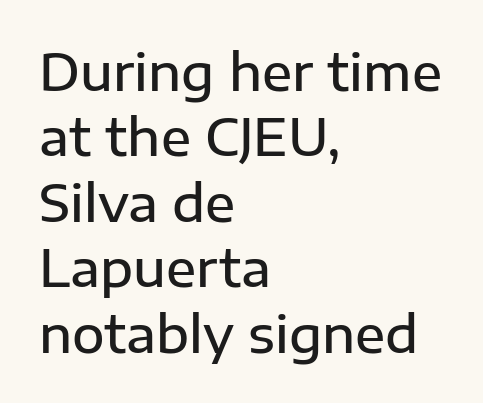
The line-height multiplier appears to be the usual default. The lettering stays uniformly vertical, giving the passage a roman look. Nope, no serifs anywhere on these letters. Horizontally, the lines are justified to the leading edge only. Unmarked baselines from the first word to the last.
